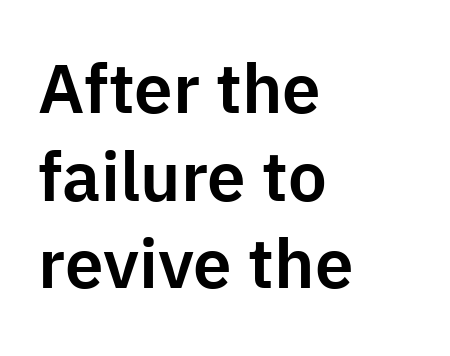
Q: Is the text italic (slanted)? A: No, it is upright.
Q: Is the typeface a serif or a sans-serif typeface? A: Sans-serif.
Q: Is the text underlined? A: No.
Q: How is the paragraph aligned? A: Left-aligned.
Q: Is the spacing between letters normal or unusually wide? A: Normal.
Q: Is the spacing between lines tight, normal or loose? A: Normal.
Q: Width (condensed, normal, or wide)? A: Normal.
Q: Stroke contrast? A: Low.
Q: x-height? A: Medium.
Q: Monospaced? A: No.
